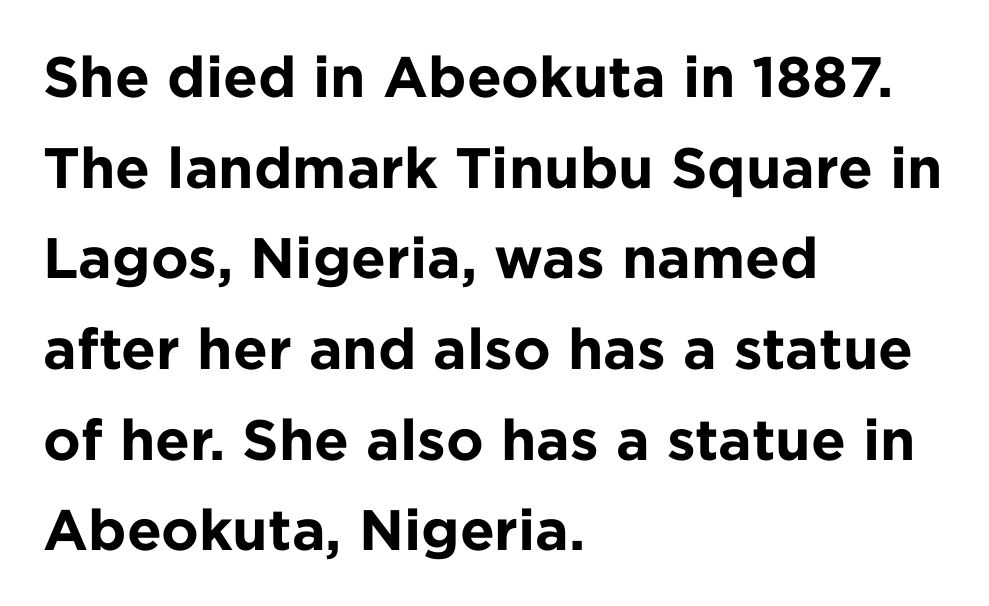
The image shows 57 px bold sans-serif type, upright; set left-aligned, normal line spacing (1.59x), normal letter spacing, not underlined; low stroke contrast and a medium x-height.
